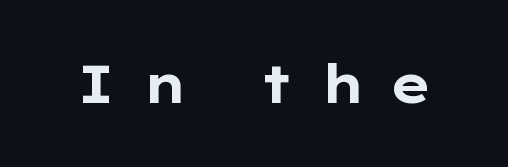
The image shows 53 px bold, wide sans-serif type, upright; set unusually wide letter spacing (+0.46 em), not underlined; low stroke contrast and a medium x-height.
